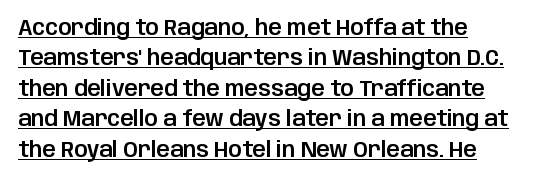
The image shows 21 px text type, upright; set normal line spacing (1.45x), normal letter spacing, underlined.
